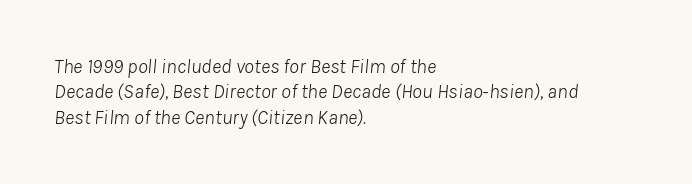
{"italic": "yes", "lean": "right", "slant_degrees": 8, "bold": "no", "underline": "no", "align": "left", "line_spacing": "normal", "line_spacing_ratio": 1.27, "letter_spacing": "normal", "letter_spacing_em": 0.0, "glyph_px": 20}
